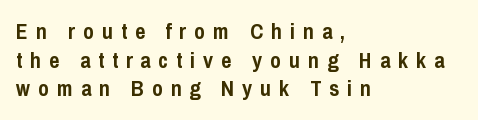
Posture: vertical. The rag falls on the right side of this text block. The characters look thick and weighty, a clear bold. Regarding leading, the lines here are spaced in the standard way. The words here are not underlined.
